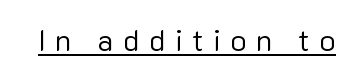
{"serif": "no", "italic": "no", "bold": "no", "weight": "regular", "width": "normal", "stroke_contrast": "low", "x_height": "medium", "monospaced": "no", "underline": "yes", "letter_spacing": "wide", "letter_spacing_em": 0.31, "glyph_px": 30}
